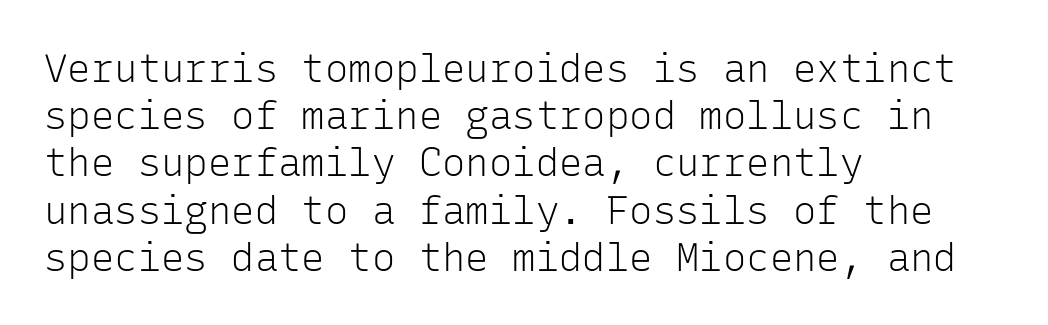
The image shows 39 px light sans-serif type, upright, monospaced; set left-aligned, line spacing 1.21x, normal letter spacing, not underlined; low stroke contrast and a medium x-height.
